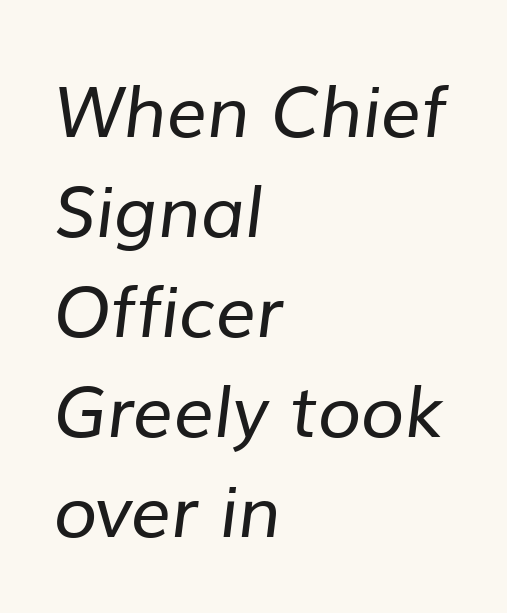
{"serif": "no", "bold": "no", "weight": "regular", "width": "normal", "stroke_contrast": "low", "x_height": "medium", "monospaced": "no", "underline": "no", "align": "left", "line_spacing": "normal", "line_spacing_ratio": 1.41, "letter_spacing": "normal", "letter_spacing_em": 0.0, "glyph_px": 71}
